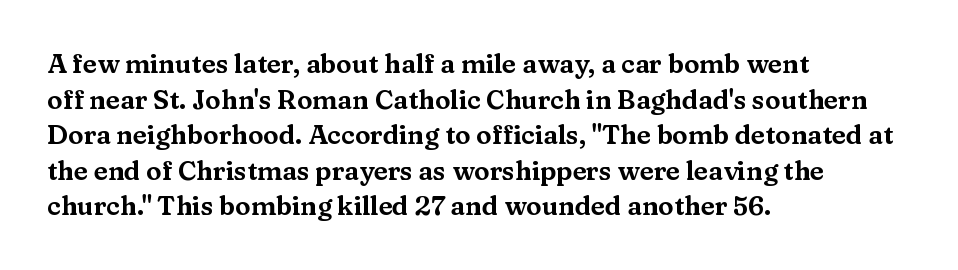
Compared with a centered layout, this one pins lines to the left instead. These lines were composed using upright roman letters. The type is set solid horizontally, with unmodified tracking. Vertical spacing — default. A bare baseline throughout the passage.
